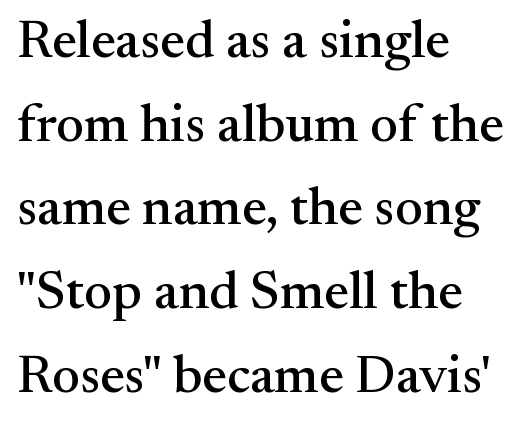
Q: Is the text italic (slanted)? A: No, it is upright.
Q: Is the typeface a serif or a sans-serif typeface? A: Serif.
Q: Is the text underlined? A: No.
Q: How is the paragraph aligned? A: Left-aligned.
Q: Is the spacing between letters normal or unusually wide? A: Normal.
Q: Is the spacing between lines tight, normal or loose? A: Normal.
Q: Width (condensed, normal, or wide)? A: Normal.
Q: Stroke contrast? A: Medium.
Q: x-height? A: Small.
Q: Monospaced? A: No.
